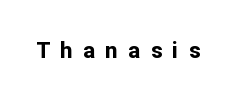
{"italic": "no", "bold": "yes", "underline": "no", "letter_spacing": "wide", "letter_spacing_em": 0.48, "glyph_px": 22}
